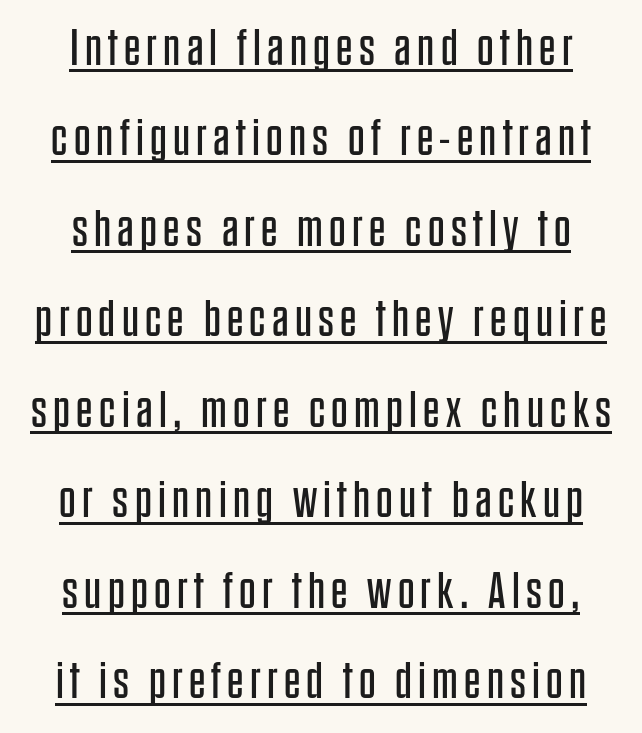
The image shows 52 px regular-weight, condensed sans-serif type, upright; set centered, line spacing 1.74x, underlined; low stroke contrast and a large x-height.
